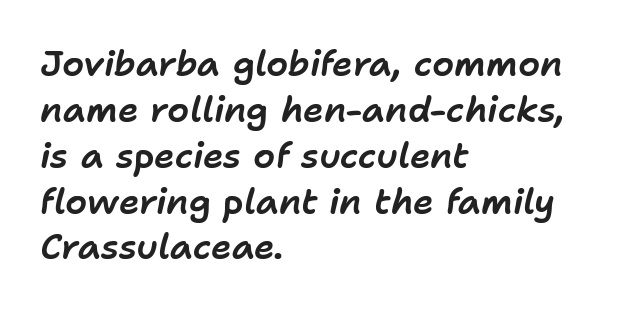
The image shows 35 px text type, italic (leaning right); set left-aligned, normal line spacing (1.31x), normal letter spacing, not underlined; low stroke contrast and a medium x-height.
